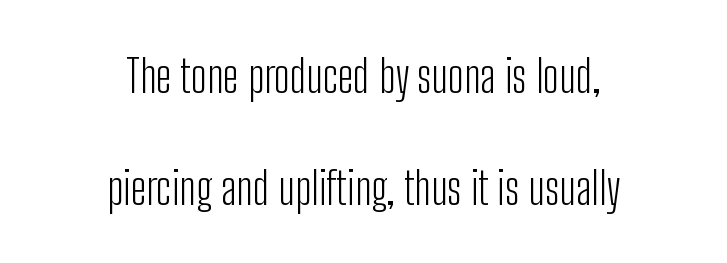
No italicization has been applied; the sample stays upright. No chunkiness to these letters — they're not bold. Spacing verdict: proportional, widths tailored to each character. In terms of letterspacing, this is plain default setting. Underlining? Definitely not there. Is the block centered? Yes — each line is placed symmetrically about the middle.
